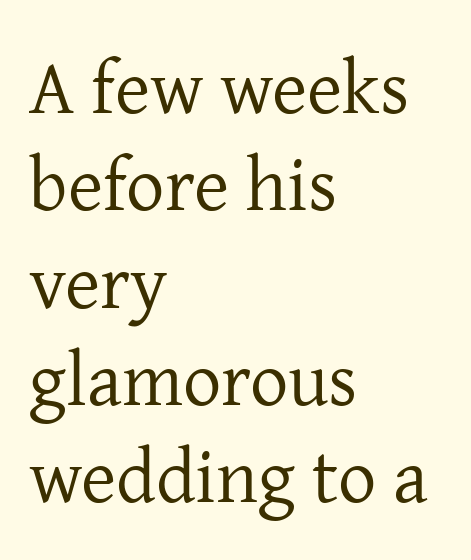
The image shows 76 px regular-weight serif type, upright; set left-aligned, normal line spacing (1.28x), normal letter spacing, not underlined; low stroke contrast and a medium x-height.
